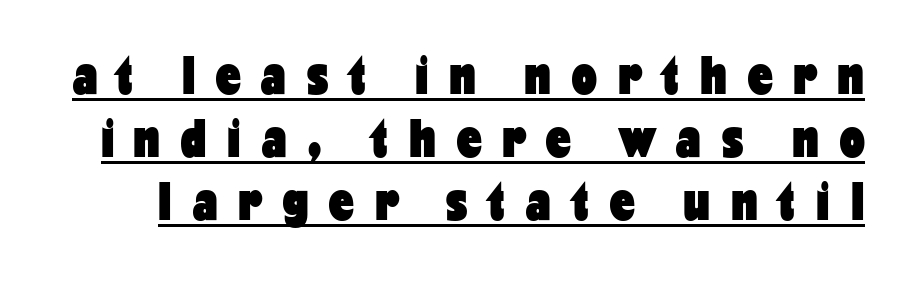
Heft: maximum for text — a bold. The typesetter has applied underlining to the passage shown. This block would grow much taller if given ordinary leading; it's compressed now. Note the varied advance widths — an 'i' is clearly narrower than an 'm'. You can tell it's not italic because the verticals are truly vertical. Tracking here is generous; glyphs stand well apart from one another.
